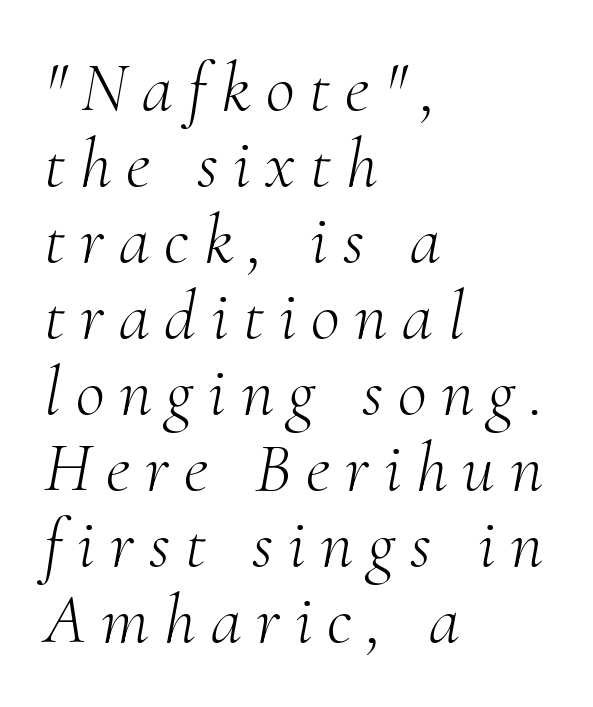
{"serif": "yes", "italic": "yes", "lean": "right", "slant_degrees": 10, "bold": "no", "weight": "light", "width": "normal", "stroke_contrast": "medium", "x_height": "small", "monospaced": "no", "underline": "no", "align": "left", "line_spacing": "tight", "line_spacing_ratio": 1.07, "letter_spacing": "wide", "letter_spacing_em": 0.21, "glyph_px": 71}
